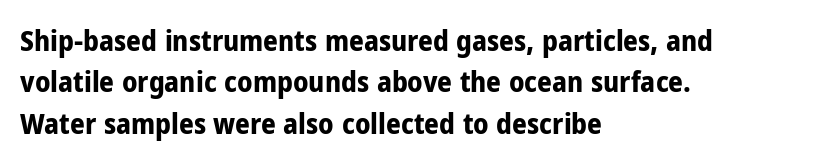
The image shows 29 px bold, condensed sans-serif type, upright; set left-aligned, normal line spacing (1.43x), normal letter spacing, not underlined; low stroke contrast and a medium x-height.
